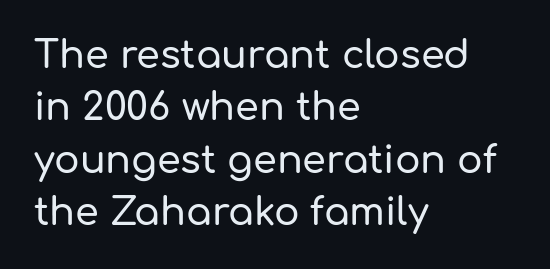
{"serif": "no", "italic": "no", "width": "normal", "stroke_contrast": "low", "x_height": "medium", "monospaced": "no", "underline": "no", "align": "left", "line_spacing": "normal", "line_spacing_ratio": 1.38, "letter_spacing": "normal", "letter_spacing_em": 0.0, "glyph_px": 38}
